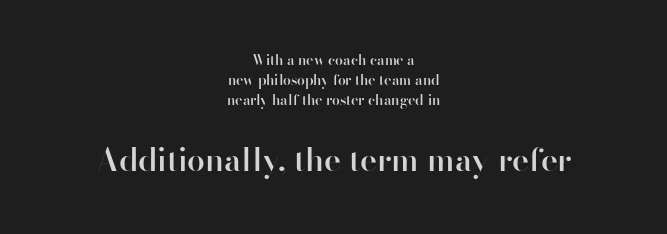
Q: Is the text bold? A: Semi-bold.
Q: Is the text italic (slanted)? A: No, it is upright.
Q: Is the typeface a serif or a sans-serif typeface? A: Sans-serif.
Q: Is the text underlined? A: No.
Q: How is the paragraph aligned? A: Centered.
Q: Is the spacing between letters normal or unusually wide? A: Normal.
Q: Is the spacing between lines tight, normal or loose? A: Normal.
Q: Which block of text is set in a larger size, the first (top) or the second (bottom)? A: The second (bottom) one.
Q: Width (condensed, normal, or wide)? A: Normal.
Q: Stroke contrast? A: High.
Q: x-height? A: Small.
Q: Monospaced? A: No.
